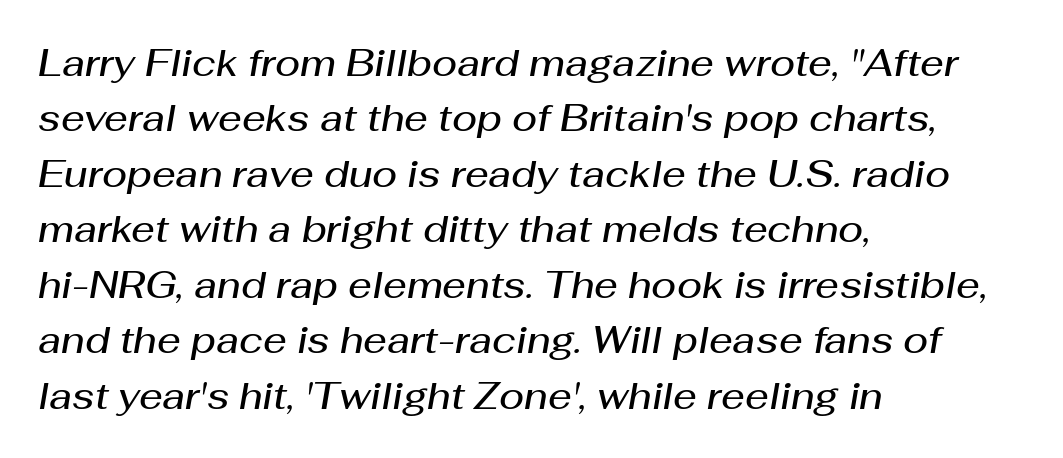
The image shows 37 px semibold type, italic (leaning right); set left-aligned, normal line spacing (1.5x), normal letter spacing, not underlined; medium stroke contrast and a medium x-height.
